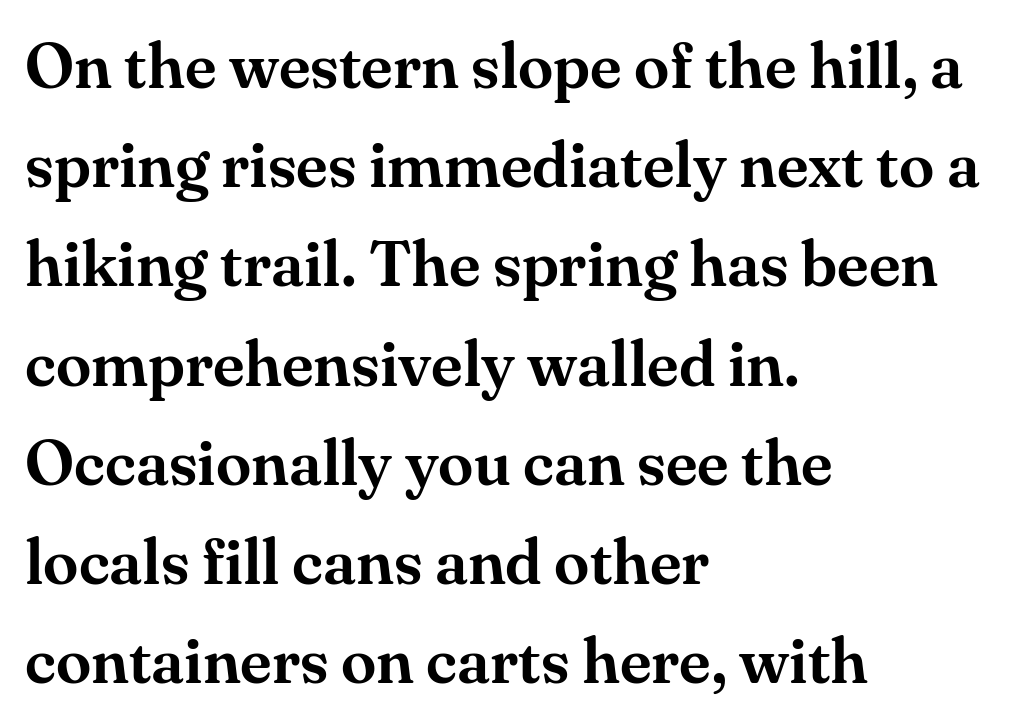
{"serif": "yes", "italic": "no", "width": "normal", "stroke_contrast": "medium", "x_height": "small", "monospaced": "no", "underline": "no", "align": "left", "line_spacing": "normal", "line_spacing_ratio": 1.55, "letter_spacing": "normal", "letter_spacing_em": 0.0, "glyph_px": 64}
